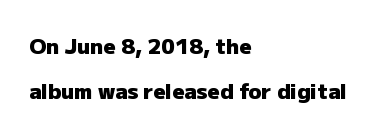
In terms of weight, the rendering is a true, heavy bold. A great deal of white space separates one row of letters from the next. Look at the tracking — it's just the regular setting, nothing added. These lines stack with their left ends in a neat column. These lines were composed using upright roman letters.
